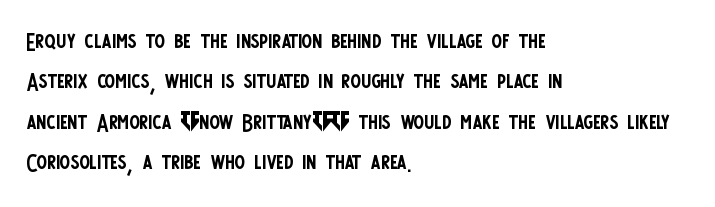
This sample is left-justified, so line endings fall wherever the words run out. Between one letter and the next there's only the usual sliver of space. Descenders are the only things crossing below the line. Serif or sans? Sans — the stroke terminals are bare.
